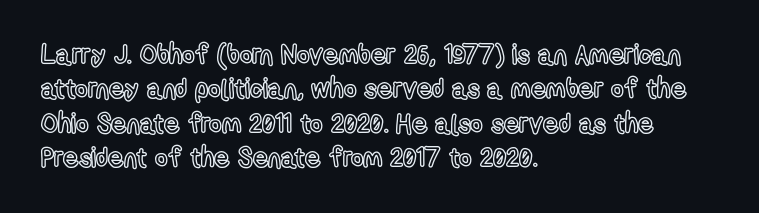
Q: Is the text italic (slanted)? A: No, it is upright.
Q: Is the text underlined? A: No.
Q: How is the paragraph aligned? A: Left-aligned.
Q: Is the spacing between letters normal or unusually wide? A: Normal.
Q: Is the spacing between lines tight, normal or loose? A: Normal.
